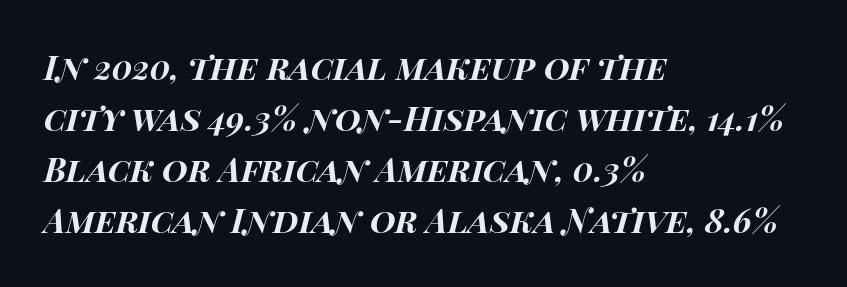
The image shows 33 px bold, wide type, italic (leaning right); set left-aligned, normal line spacing (1.55x), normal letter spacing, not underlined; high stroke contrast and a large x-height.
